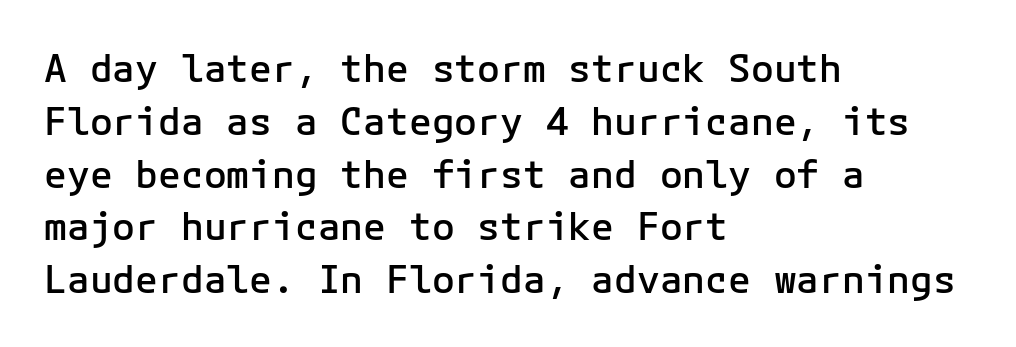
{"serif": "no", "italic": "no", "bold": "semi", "weight": "semibold", "width": "normal", "stroke_contrast": "low", "x_height": "medium", "underline": "no", "align": "left", "line_spacing": "normal", "line_spacing_ratio": 1.39, "letter_spacing": "normal", "letter_spacing_em": 0.0, "glyph_px": 38}
